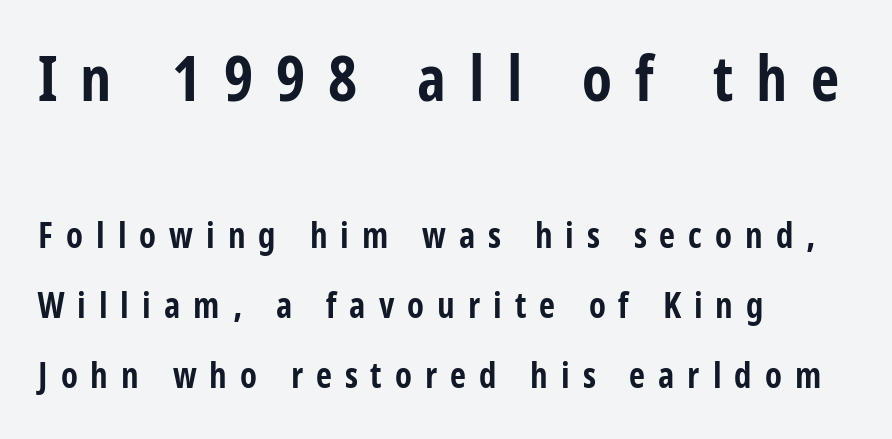
The image shows 62 px bold, condensed sans-serif type, upright; set left-aligned, loose line spacing (2.0x), unusually wide letter spacing (+0.37 em), not underlined; the first (top) block is 1.77x larger; low stroke contrast and a large x-height.
